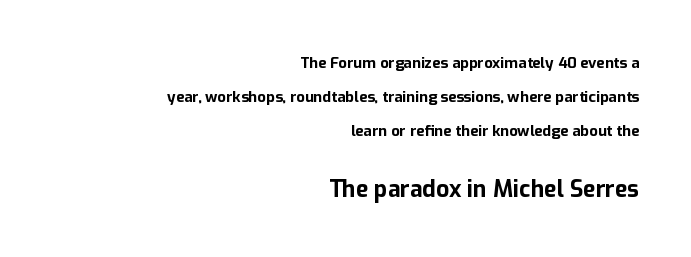
Summary of weight: heavy, a full bold. Posture: vertical. Plain, unruled lines of type. Line endings align vertically; line beginnings do not. Notice the wide empty band between every row — that's loose leading. The more generous point size was reserved for the lower chunk.
